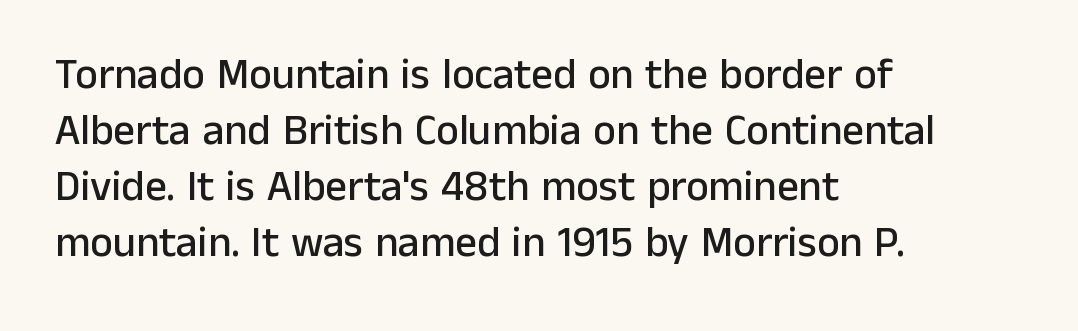
The image shows 43 px sans-serif type, upright; set left-aligned, normal line spacing (1.3x), normal letter spacing, not underlined; low stroke contrast and a medium x-height.
